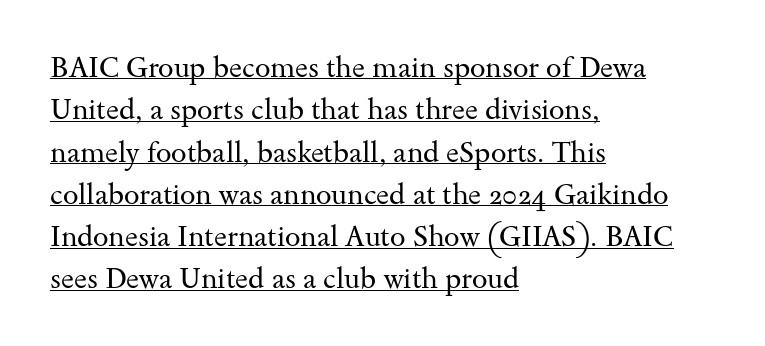
{"serif": "yes", "italic": "no", "bold": "no", "weight": "regular", "width": "wide", "stroke_contrast": "medium", "x_height": "small", "monospaced": "no", "underline": "yes", "align": "left", "line_spacing": "normal", "line_spacing_ratio": 1.51, "letter_spacing": "normal", "letter_spacing_em": 0.0, "glyph_px": 28}
